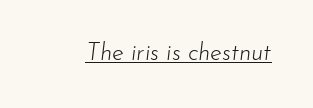
Q: Is the text bold? A: No.
Q: Is the text italic (slanted)? A: Yes, it leans right by about 7 degrees.
Q: Is the text underlined? A: Yes.
Q: Is the spacing between letters normal or unusually wide? A: Normal.
